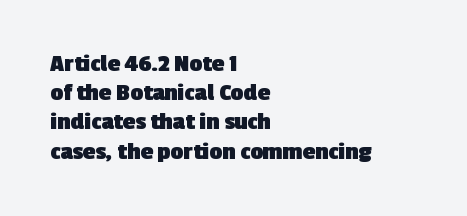
The image shows 25 px bold type; set left-aligned, line spacing 1.17x, normal letter spacing, not underlined.
